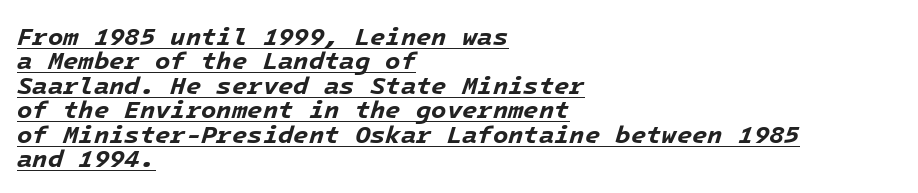
The image shows 25 px bold type, italic (leaning right); set left-aligned, tight line spacing (0.98x), normal letter spacing, underlined.
